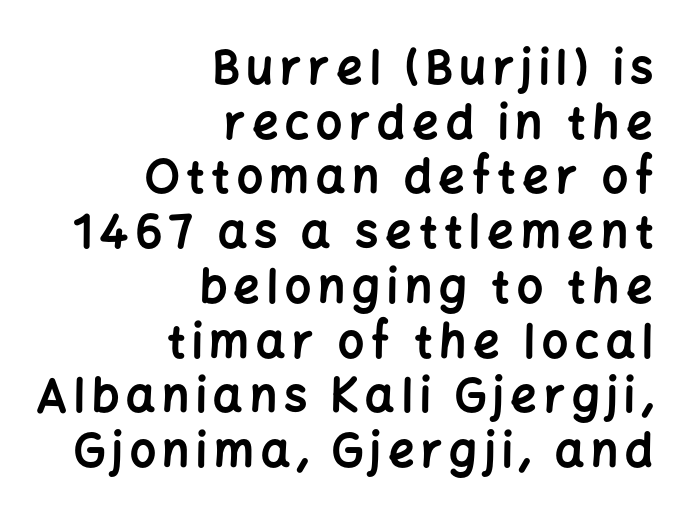
How heavy is the stroke? Heavy — this is a bold. Are there feet on the stems? There aren't — it's a sans. Alignment: flush right. The foot of each line stays bare and open. The letters stand upright; this is a roman face. Do the characters align in a grid? No, the font is proportional.
